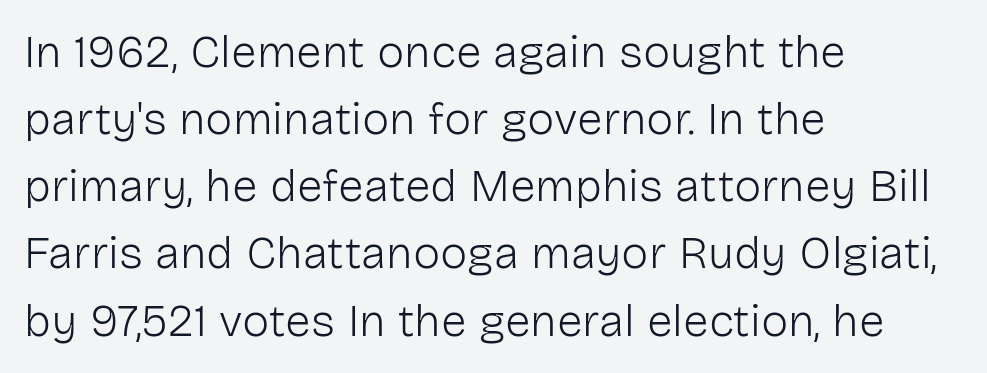
The image shows 46 px light sans-serif type, upright; set left-aligned, normal line spacing (1.46x), normal letter spacing, not underlined; low stroke contrast and a medium x-height.
